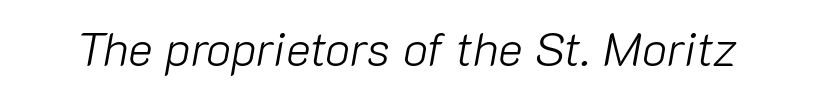
Q: Is the text bold? A: No.
Q: Is the text italic (slanted)? A: Yes, it leans right by about 10 degrees.
Q: Is the text underlined? A: No.
Q: Is the spacing between letters normal or unusually wide? A: Normal.
Q: Width (condensed, normal, or wide)? A: Normal.
Q: Stroke contrast? A: Low.
Q: x-height? A: Medium.
Q: Monospaced? A: No.
